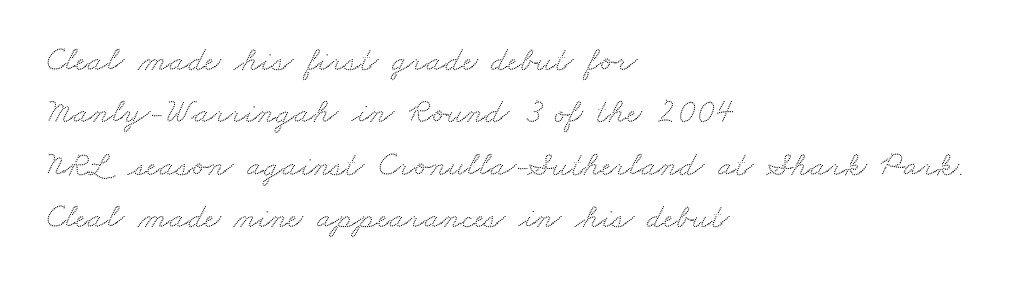
Q: Is the typeface a serif or a sans-serif typeface? A: Serif.
Q: Is the text underlined? A: No.
Q: How is the paragraph aligned? A: Left-aligned.
Q: Is the spacing between letters normal or unusually wide? A: Normal.
Q: Is the spacing between lines tight, normal or loose? A: Normal.
Q: Width (condensed, normal, or wide)? A: Wide.
Q: Stroke contrast? A: Medium.
Q: x-height? A: Small.
Q: Monospaced? A: No.
